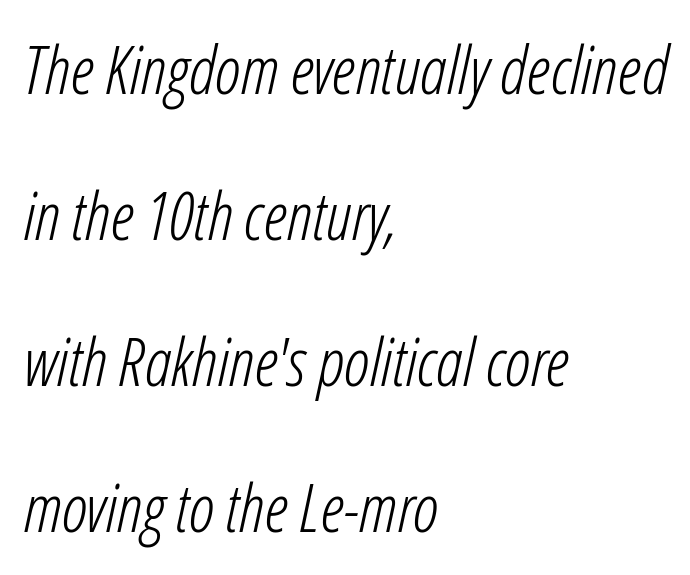
Just letters on the line, the space beneath them empty. Nobody touched the tracking dial on this one. The rag falls on the right side of this text block. The passage shown is typed in a proportional face where columns would drift. Tall strokes in this sample are angled rather than plumb.
